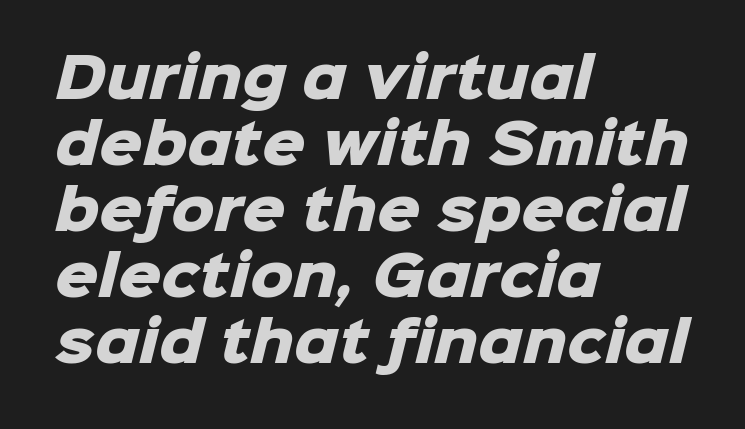
If you drew a ruler down the left edge, every line would touch it. The rendering keeps characters at their native spacing. Heavy, bold letterforms. Font category for this specimen: sans-serif. Lines of text with bare space underneath.
